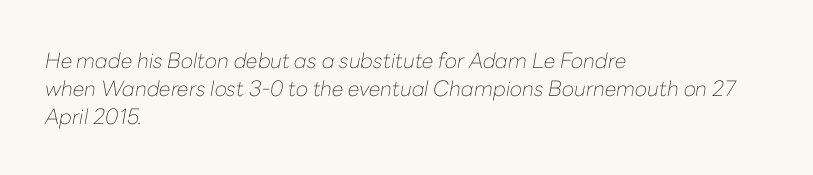
The image shows 21 px text type, italic (leaning right); set left-aligned, normal line spacing (1.33x), normal letter spacing, not underlined.
